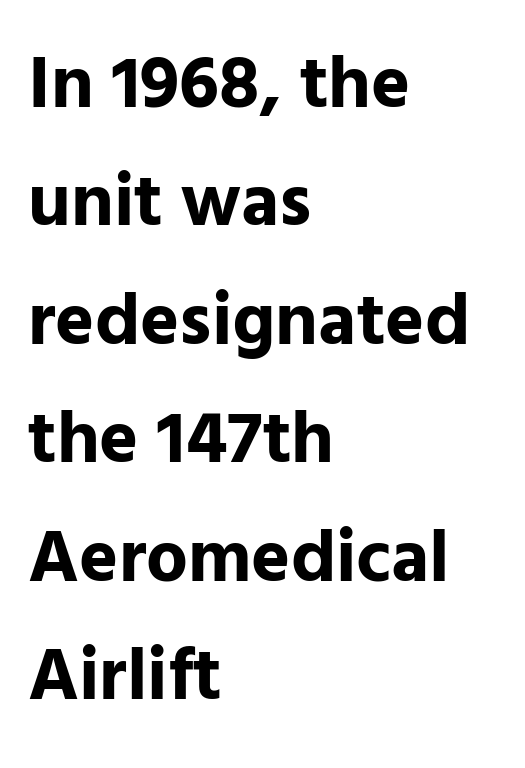
The image shows 74 px bold sans-serif type, upright; set left-aligned, normal line spacing (1.6x), normal letter spacing, not underlined; low stroke contrast and a medium x-height.
